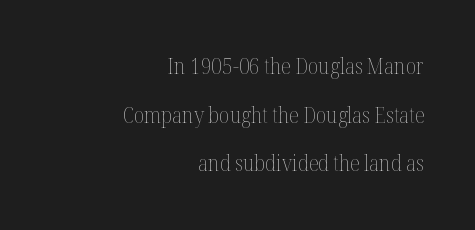
The image shows 21 px text type, upright; set right-aligned, loose line spacing (2.32x), normal letter spacing, not underlined.
